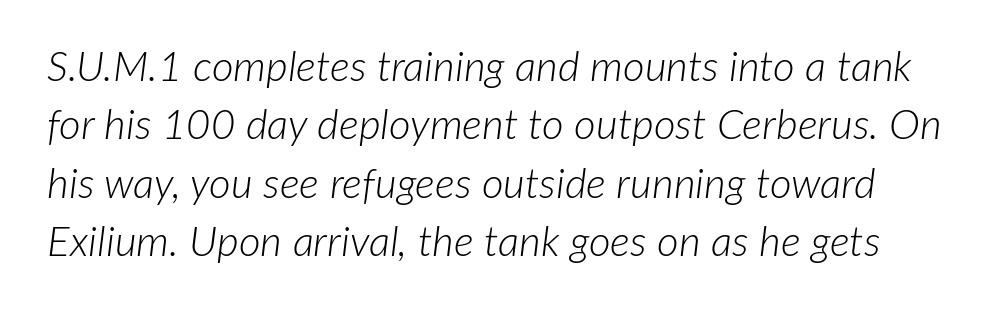
The strokes carry an ordinary text weight at most. The text carries the slant typical of an italic or oblique font. The zone under the glyphs is completely vacant. Vertical spacing — default. Caption: standard tracking, unaltered. A typesetter would call this proportional, since set widths differ per character.
